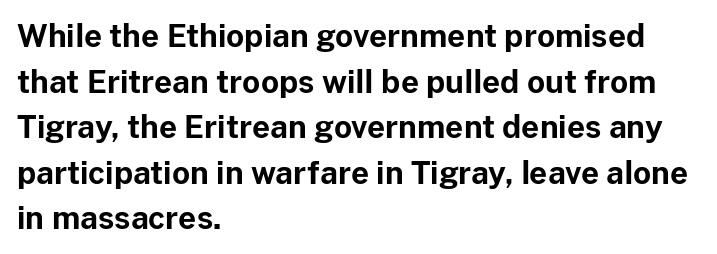
The image shows 31 px bold sans-serif type, upright; set left-aligned, normal line spacing (1.47x), normal letter spacing, not underlined; low stroke contrast and a medium x-height.
